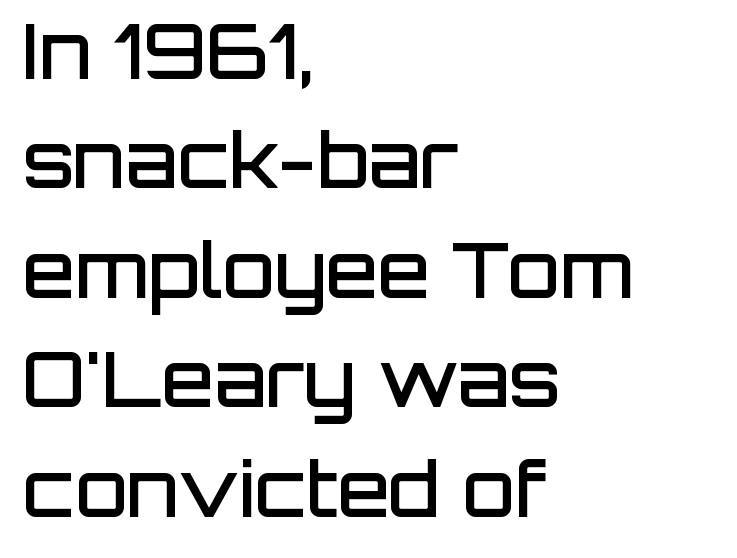
The paragraph has a hard left edge and a soft right edge. This is the regular roman posture of the typeface. The letters carry no serifs — their stems end cleanly without finishing strokes. Here the glyphs are tracked normally, forming tight word shapes. The baseline area is clear. Think of a printed novel: that variable character pitch is what you see here.
